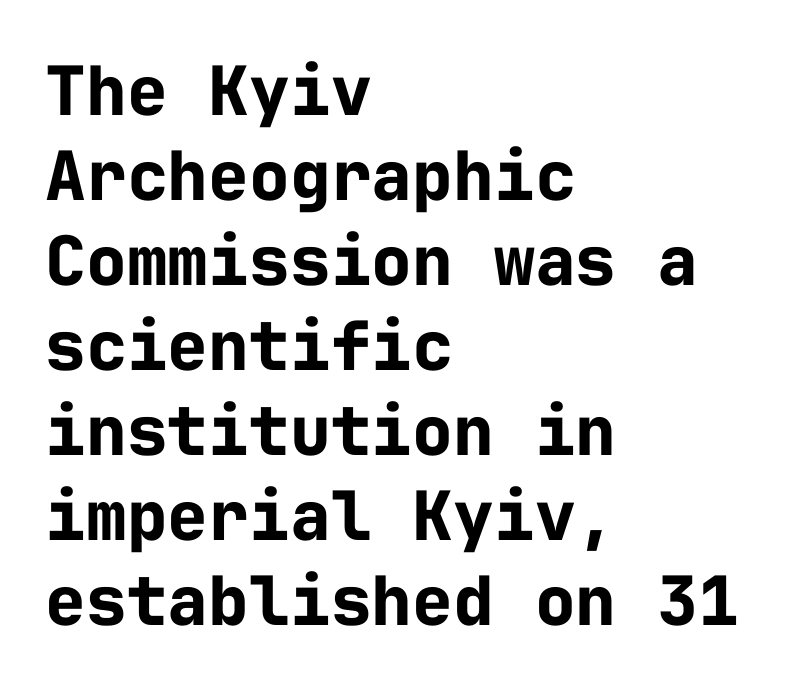
{"serif": "no", "italic": "no", "bold": "yes", "weight": "bold", "width": "normal", "stroke_contrast": "low", "x_height": "medium", "monospaced": "yes", "underline": "no", "align": "left", "line_spacing": "normal", "line_spacing_ratio": 1.25, "letter_spacing": "normal", "letter_spacing_em": 0.0, "glyph_px": 68}
